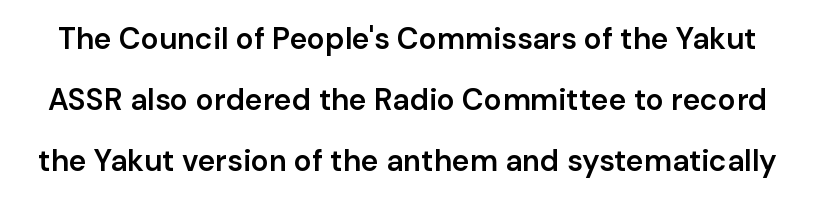
{"serif": "no", "italic": "no", "bold": "semi", "weight": "semibold", "width": "normal", "stroke_contrast": "low", "x_height": "medium", "monospaced": "no", "underline": "no", "line_spacing": "loose", "line_spacing_ratio": 2.03, "letter_spacing": "normal", "letter_spacing_em": 0.0, "glyph_px": 30}
